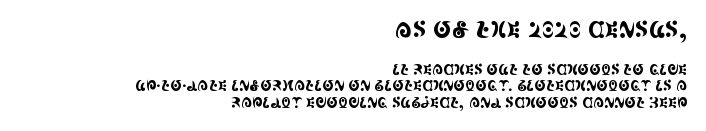
The image shows 22 px text type, upright; set right-aligned, line spacing 1.18x, normal letter spacing, not underlined; the first (top) block is 1.57x larger.
